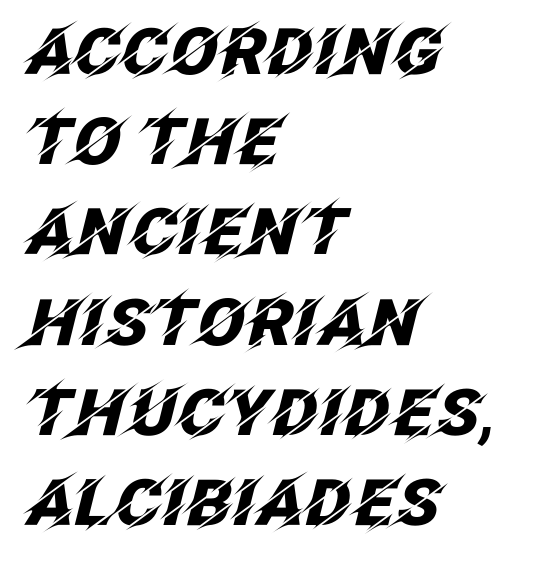
The image shows 64 px heavy type, italic (leaning right); set left-aligned, normal line spacing (1.41x), normal letter spacing, not underlined; low stroke contrast and a large x-height.
